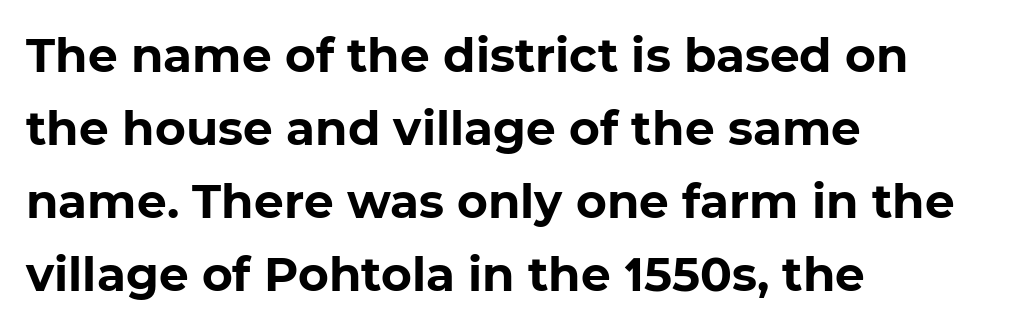
Q: Is the text bold? A: Yes.
Q: Is the typeface a serif or a sans-serif typeface? A: Sans-serif.
Q: Is the text underlined? A: No.
Q: How is the paragraph aligned? A: Left-aligned.
Q: Is the spacing between letters normal or unusually wide? A: Normal.
Q: Is the spacing between lines tight, normal or loose? A: Normal.
Q: Width (condensed, normal, or wide)? A: Normal.
Q: Stroke contrast? A: Low.
Q: x-height? A: Medium.
Q: Monospaced? A: No.
